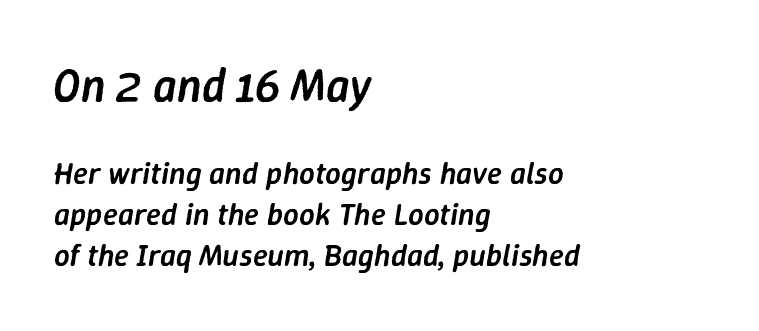
The image shows 46 px semibold type, italic (leaning right); set left-aligned, normal line spacing (1.33x), normal letter spacing, not underlined; the first (top) block is 1.48x larger; low stroke contrast and a medium x-height.
